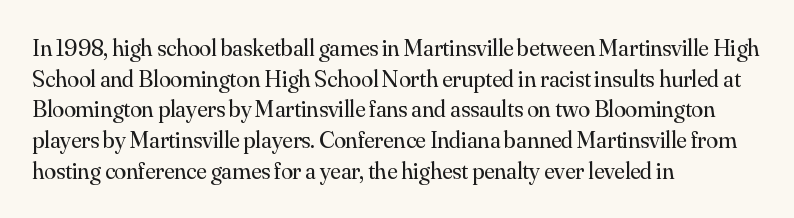
Q: Is the text bold? A: No.
Q: Is the text italic (slanted)? A: No, it is upright.
Q: Is the text underlined? A: No.
Q: How is the paragraph aligned? A: Left-aligned.
Q: Is the spacing between letters normal or unusually wide? A: Normal.
Q: Is the spacing between lines tight, normal or loose? A: Normal.
